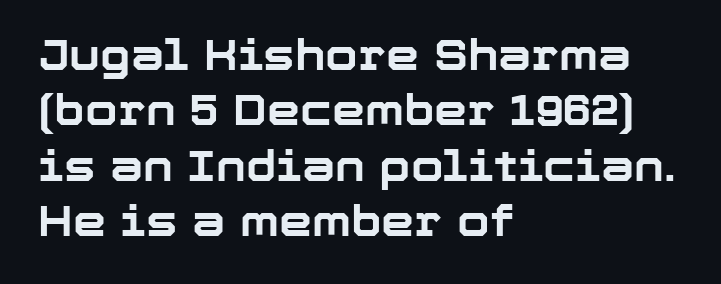
The image shows 42 px bold sans-serif type, upright; set left-aligned, normal line spacing (1.32x), normal letter spacing, not underlined; low stroke contrast and a medium x-height.
